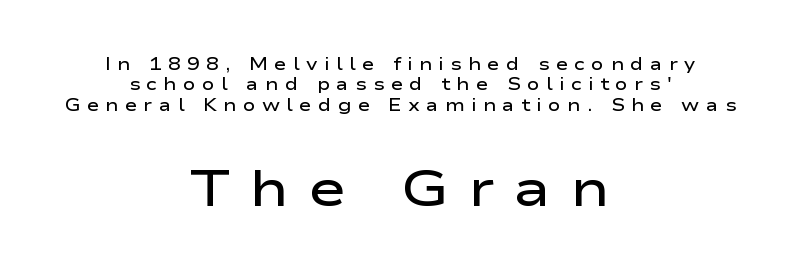
Stroke terminals: plain, sans-serif. When letters stand straight like this, we call the style roman or upright. These lines carry some extra weight — a demibold, not a full bold. Proportional: the letters do not fall into vertical columns. Every row of glyphs is offset so its center matches the block's center.
